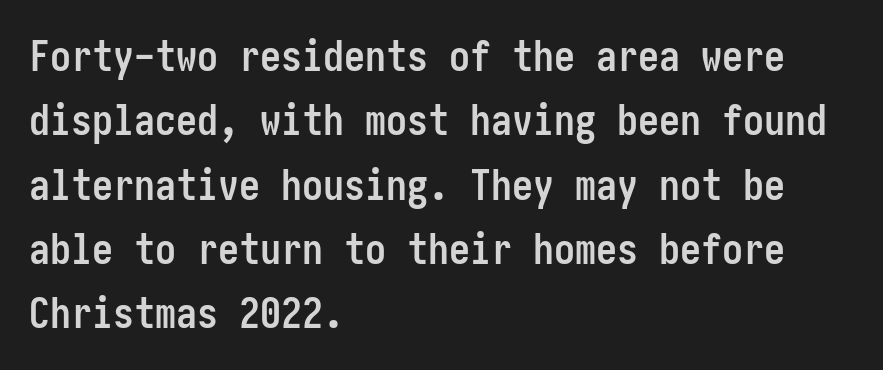
Every stem runs plumb, perpendicular to the baseline. Unmarked baselines from the first word to the last. The rows are spaced the way most documents space them. These lines stack with their left ends in a neat column.
